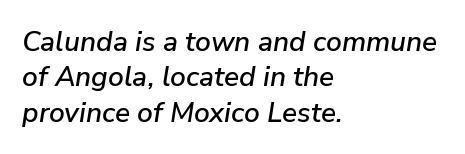
The image shows 28 px text type, italic (leaning right); set left-aligned, normal line spacing (1.26x), normal letter spacing, not underlined; low stroke contrast and a medium x-height.
